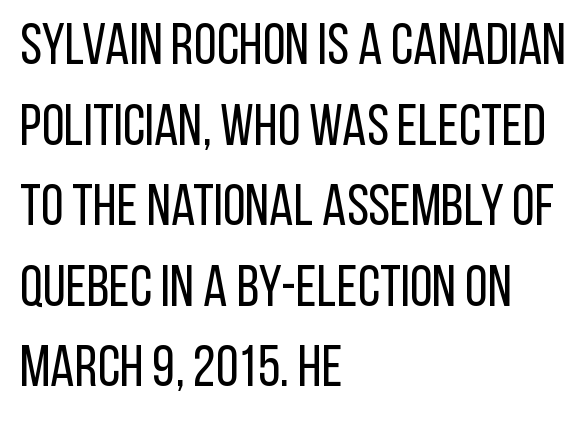
The image shows 58 px regular-weight, condensed sans-serif type, upright; set left-aligned, normal line spacing (1.39x), normal letter spacing, not underlined; low stroke contrast and a large x-height.
